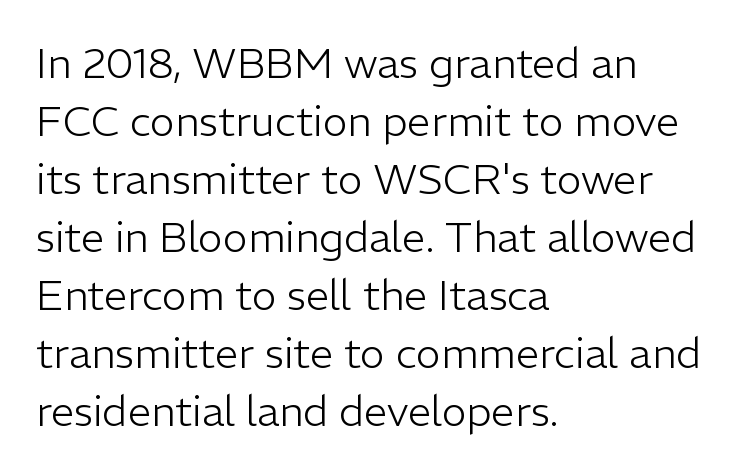
The image shows 42 px light sans-serif type, upright; set left-aligned, normal line spacing (1.38x), normal letter spacing, not underlined; low stroke contrast and a medium x-height.
